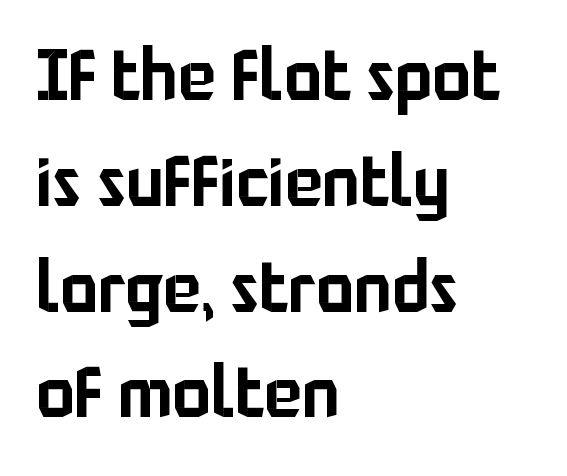
Q: Is the text italic (slanted)? A: No, it is upright.
Q: Is the typeface a serif or a sans-serif typeface? A: Sans-serif.
Q: Is the text underlined? A: No.
Q: How is the paragraph aligned? A: Left-aligned.
Q: Is the spacing between letters normal or unusually wide? A: Normal.
Q: Is the spacing between lines tight, normal or loose? A: Normal.
Q: Width (condensed, normal, or wide)? A: Normal.
Q: Stroke contrast? A: Low.
Q: x-height? A: Medium.
Q: Monospaced? A: No.
